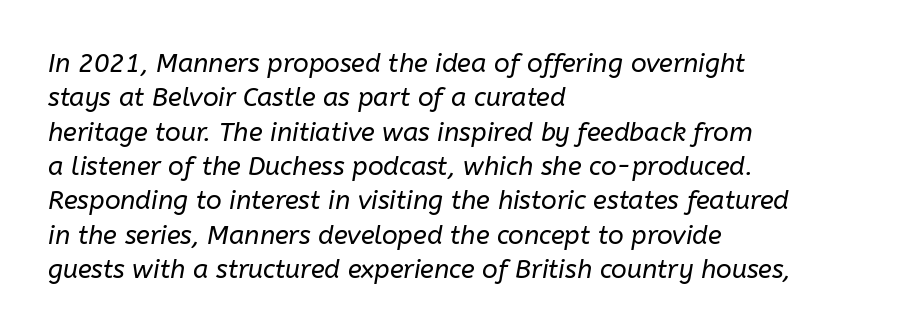
{"italic": "yes", "lean": "right", "slant_degrees": 10, "bold": "no", "underline": "no", "align": "left", "line_spacing": "normal", "line_spacing_ratio": 1.32, "letter_spacing": "normal", "letter_spacing_em": 0.0, "glyph_px": 26}
